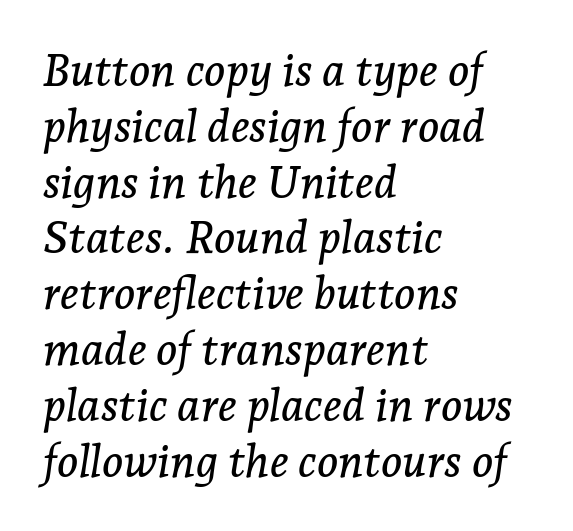
The image shows 45 px serif type, italic (leaning right); set left-aligned, line spacing 1.24x, normal letter spacing, not underlined; low stroke contrast and a medium x-height.
